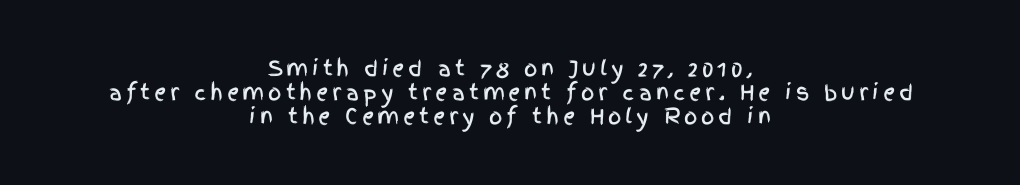
Vertical strokes here are truly vertical. Quick note: interline space is minimal. Decoration check: the copy has no underline. Where is the straight margin? There isn't one; the lines are centered.
